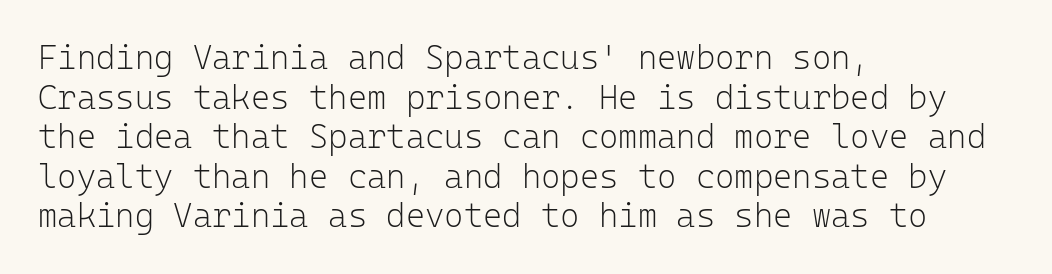
The image shows 33 px light sans-serif type, upright, monospaced; set left-aligned, line spacing 1.2x, normal letter spacing, not underlined; low stroke contrast and a medium x-height.
